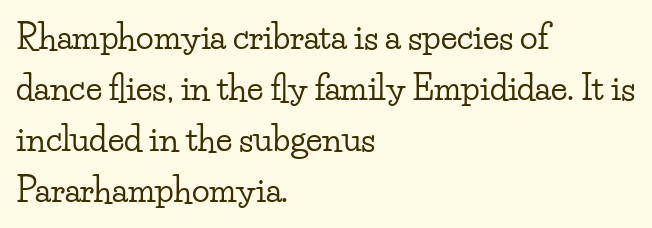
Plain, unruled lines of type. The letters carry serifs — small finishing strokes at the ends of their stems. Words appear dense and cohesive because spacing is normal. Italic: no, the glyphs are upright roman.
